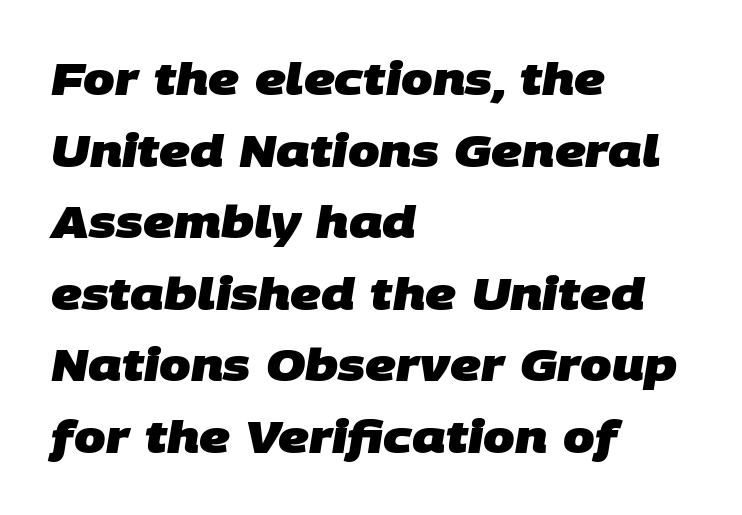
The image shows 45 px heavy sans-serif type; set left-aligned, normal line spacing (1.59x), normal letter spacing, not underlined; low stroke contrast and a large x-height.
